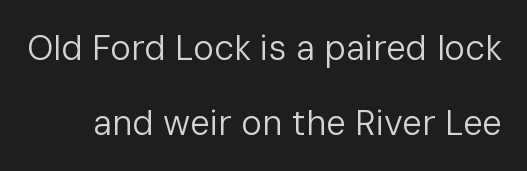
{"serif": "no", "italic": "no", "bold": "no", "weight": "regular", "width": "normal", "stroke_contrast": "low", "x_height": "medium", "monospaced": "no", "underline": "no", "line_spacing": "loose", "line_spacing_ratio": 2.13, "letter_spacing": "normal", "letter_spacing_em": 0.0, "glyph_px": 35}
